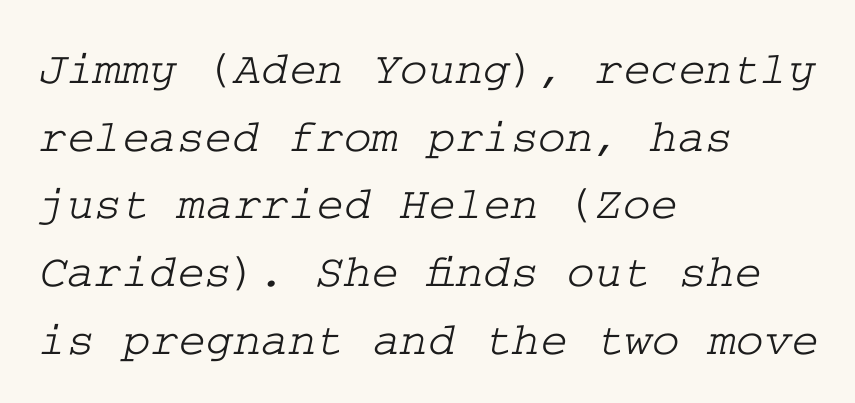
In CSS terms this would be text-align: left. The specimen omits any rule beneath the text block's lines. What kind of face is this? One with serifs. One glance says typical: line gaps are just what's usual.
